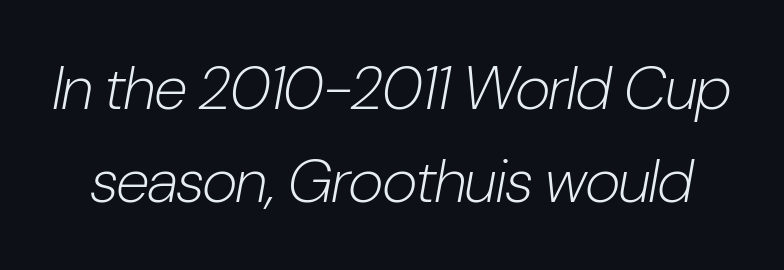
The image shows 61 px light, condensed type, italic (leaning right); set normal line spacing (1.53x), normal letter spacing, not underlined; low stroke contrast and a medium x-height.
